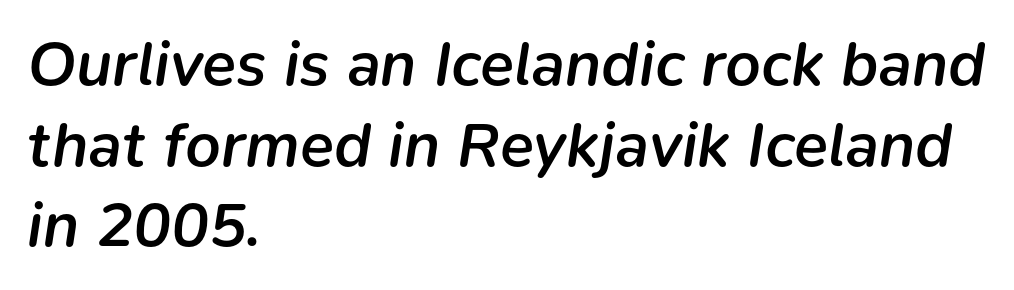
Q: Is the text bold? A: Semi-bold.
Q: Is the text italic (slanted)? A: Yes, it leans right by about 9 degrees.
Q: Is the text underlined? A: No.
Q: How is the paragraph aligned? A: Left-aligned.
Q: Is the spacing between letters normal or unusually wide? A: Normal.
Q: Is the spacing between lines tight, normal or loose? A: Normal.
Q: Width (condensed, normal, or wide)? A: Normal.
Q: Stroke contrast? A: Low.
Q: x-height? A: Medium.
Q: Monospaced? A: No.
